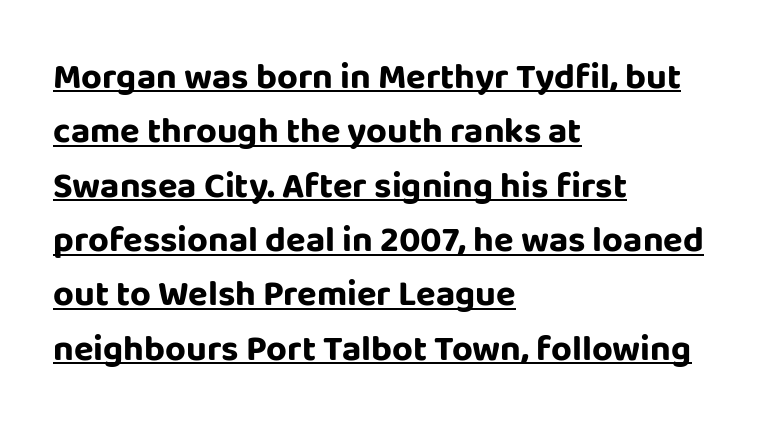
The image shows 36 px sans-serif type, upright; set left-aligned, normal line spacing (1.51x), normal letter spacing, underlined; low stroke contrast and a large x-height.
